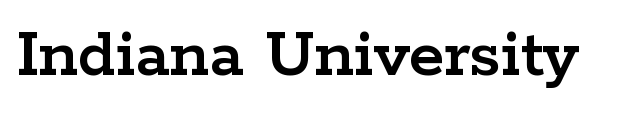
Q: Is the text italic (slanted)? A: No, it is upright.
Q: Is the typeface a serif or a sans-serif typeface? A: Serif.
Q: Is the text underlined? A: No.
Q: Is the spacing between letters normal or unusually wide? A: Normal.
Q: Width (condensed, normal, or wide)? A: Wide.
Q: Stroke contrast? A: Low.
Q: x-height? A: Medium.
Q: Monospaced? A: No.
